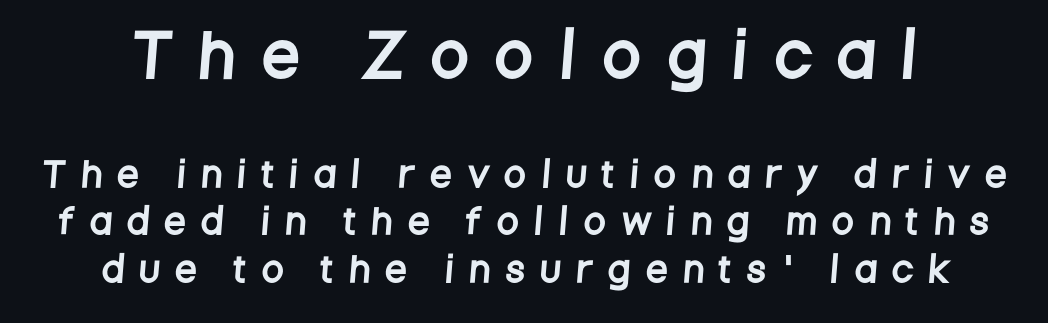
Q: Is the typeface a serif or a sans-serif typeface? A: Sans-serif.
Q: Is the text underlined? A: No.
Q: Is the spacing between letters normal or unusually wide? A: Unusually wide.
Q: Is the spacing between lines tight, normal or loose? A: Normal.
Q: Which block of text is set in a larger size, the first (top) or the second (bottom)? A: The first (top) one.
Q: Width (condensed, normal, or wide)? A: Condensed.
Q: Stroke contrast? A: Low.
Q: x-height? A: Large.
Q: Monospaced? A: No.
